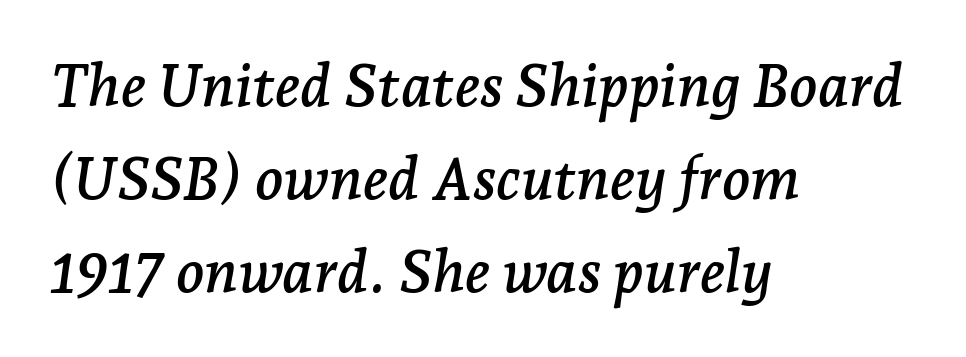
Q: Is the text italic (slanted)? A: Yes, it leans right by about 7 degrees.
Q: Is the typeface a serif or a sans-serif typeface? A: Serif.
Q: Is the text underlined? A: No.
Q: How is the paragraph aligned? A: Left-aligned.
Q: Is the spacing between letters normal or unusually wide? A: Normal.
Q: Is the spacing between lines tight, normal or loose? A: Normal.
Q: Width (condensed, normal, or wide)? A: Normal.
Q: Stroke contrast? A: Low.
Q: x-height? A: Medium.
Q: Monospaced? A: No.
